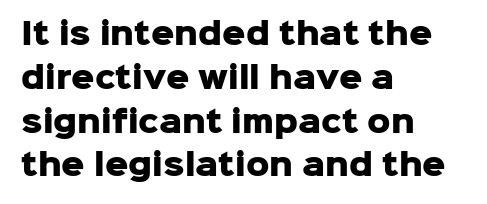
The image shows 29 px heavy sans-serif type, upright; set left-aligned, normal line spacing (1.51x), normal letter spacing, not underlined; low stroke contrast and a medium x-height.
